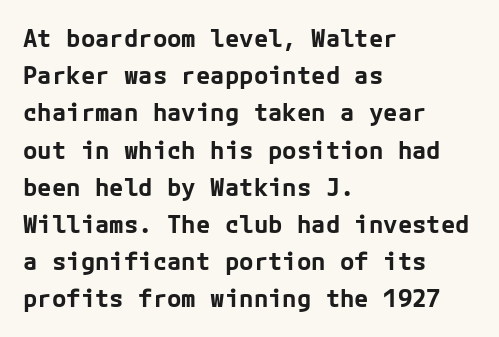
Q: Is the text bold? A: Yes.
Q: Is the text italic (slanted)? A: No, it is upright.
Q: Is the text underlined? A: No.
Q: How is the paragraph aligned? A: Left-aligned.
Q: Is the spacing between letters normal or unusually wide? A: Normal.
Q: Is the spacing between lines tight, normal or loose? A: Normal.
